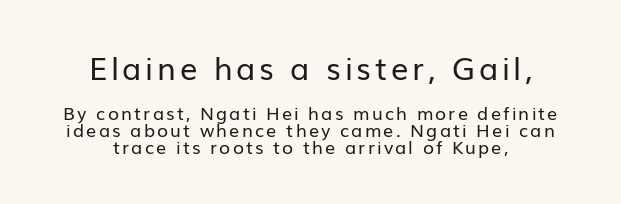
The image shows 31 px regular-weight sans-serif type, upright; set centered, tight line spacing (0.96x), not underlined; the first (top) block is 1.72x larger; low stroke contrast and a medium x-height.
